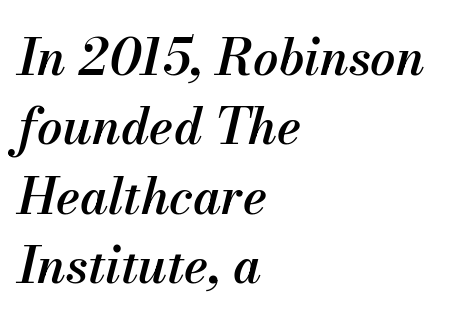
Q: Is the text bold? A: Semi-bold.
Q: Is the text italic (slanted)? A: Yes, it leans right by about 13 degrees.
Q: Is the text underlined? A: No.
Q: How is the paragraph aligned? A: Left-aligned.
Q: Is the spacing between letters normal or unusually wide? A: Normal.
Q: Is the spacing between lines tight, normal or loose? A: Normal.
Q: Width (condensed, normal, or wide)? A: Normal.
Q: Stroke contrast? A: Medium.
Q: x-height? A: Small.
Q: Monospaced? A: No.
